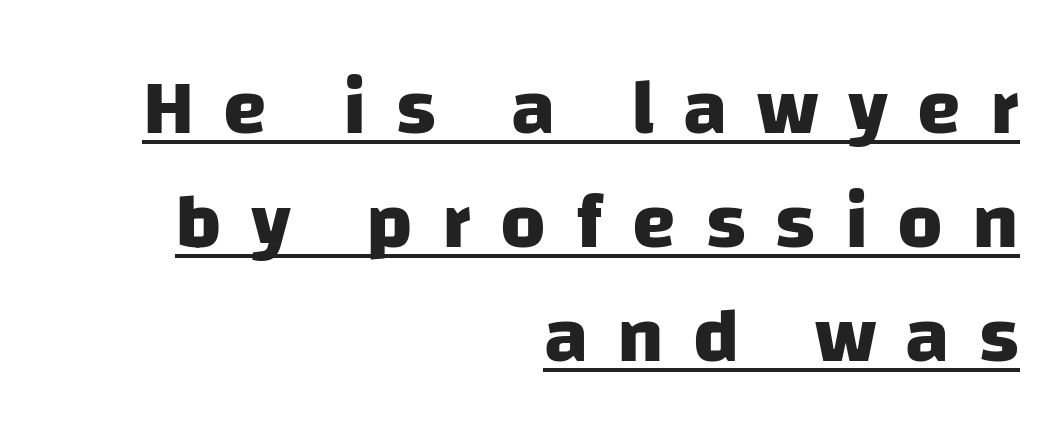
{"serif": "no", "bold": "yes", "weight": "heavy", "width": "normal", "stroke_contrast": "low", "x_height": "large", "monospaced": "no", "underline": "yes", "align": "right", "line_spacing": "normal", "line_spacing_ratio": 1.44, "letter_spacing": "wide", "letter_spacing_em": 0.37, "glyph_px": 79}
